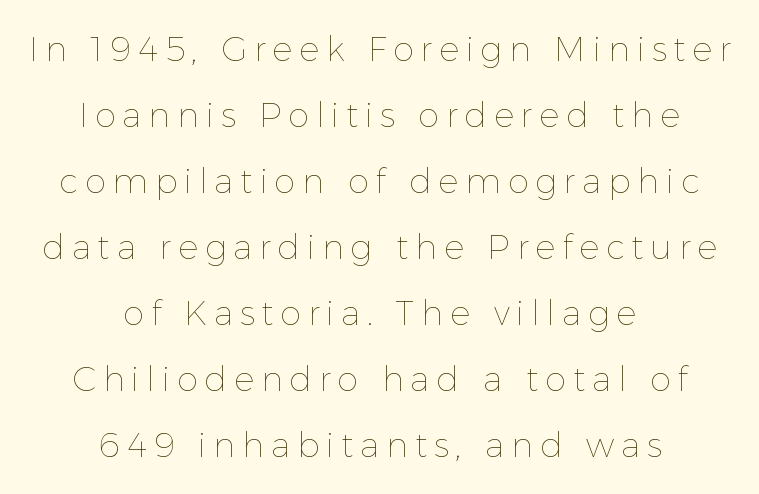
Q: Is the text bold? A: No.
Q: Is the text italic (slanted)? A: No, it is upright.
Q: Is the text underlined? A: No.
Q: How is the paragraph aligned? A: Centered.
Q: Is the spacing between letters normal or unusually wide? A: Unusually wide.
Q: Is the spacing between lines tight, normal or loose? A: Loose.
Q: Width (condensed, normal, or wide)? A: Normal.
Q: x-height? A: Medium.
Q: Monospaced? A: No.
